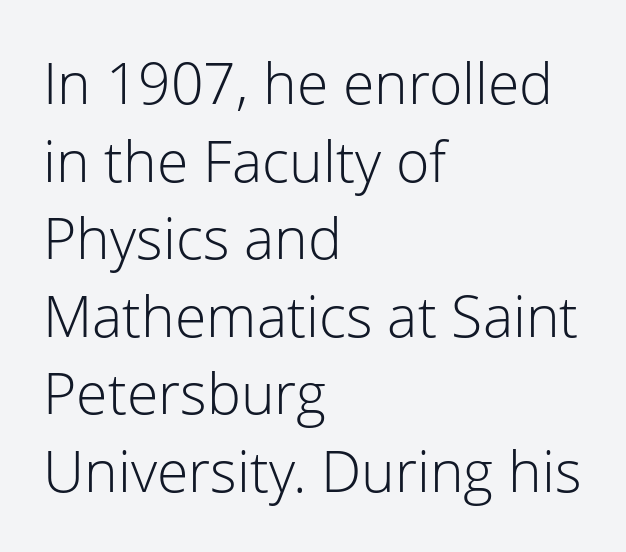
Where is the straight margin? On the left. Character widths vary here, with narrow letters taking less room than wide ones. Posture: upright roman. Underline: absent. Characters follow at the spacing the type designer built in.
